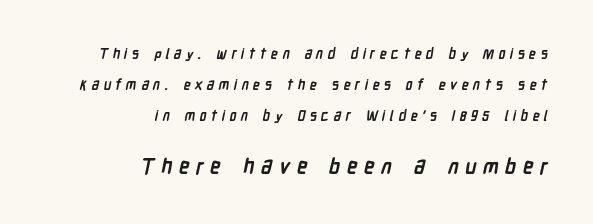
{"bold": "yes", "underline": "no", "align": "right", "line_spacing": "loose", "line_spacing_ratio": 2.21, "letter_spacing": "wide", "letter_spacing_em": 0.31, "larger_block": "second", "size_ratio": 1.5, "glyph_px": 21}
